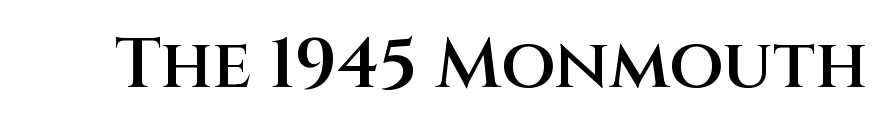
Q: Is the text bold? A: Semi-bold.
Q: Is the text italic (slanted)? A: No, it is upright.
Q: Is the typeface a serif or a sans-serif typeface? A: Sans-serif.
Q: Is the text underlined? A: No.
Q: Is the spacing between letters normal or unusually wide? A: Normal.
Q: Width (condensed, normal, or wide)? A: Normal.
Q: Stroke contrast? A: Medium.
Q: x-height? A: Large.
Q: Monospaced? A: No.
